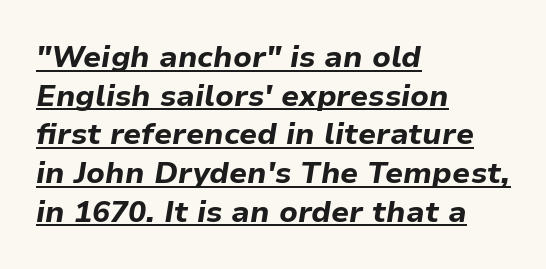
Q: Is the text bold? A: Yes.
Q: Is the text italic (slanted)? A: Yes, it leans right by about 9 degrees.
Q: Is the text underlined? A: Yes.
Q: How is the paragraph aligned? A: Left-aligned.
Q: Is the spacing between letters normal or unusually wide? A: Normal.
Q: Is the spacing between lines tight, normal or loose? A: Normal.
Q: Width (condensed, normal, or wide)? A: Normal.
Q: Stroke contrast? A: Low.
Q: x-height? A: Medium.
Q: Monospaced? A: No.
